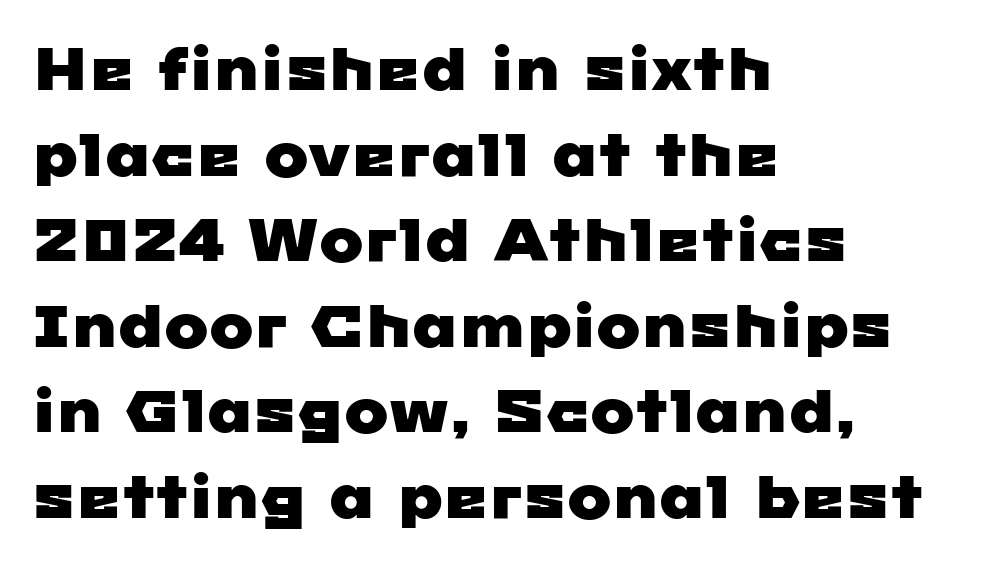
The text block is weighted toward the left margin, trailing off unevenly rightward. The characters display no serif detailing; their extremities are plain. The face used here is proportionally spaced, like ordinary book or web type. Spacing between characters is what you'd get straight out of the box. The line-height multiplier appears to be the usual default.
